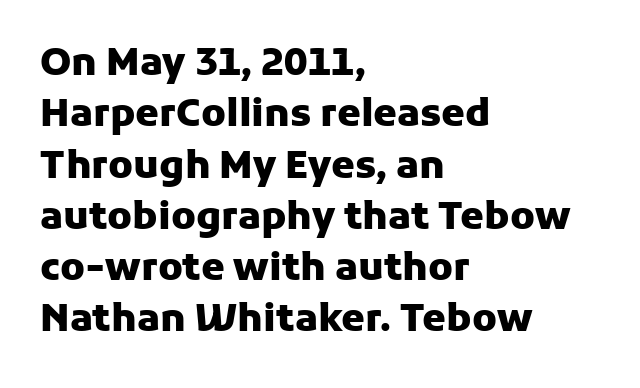
{"serif": "no", "italic": "no", "bold": "yes", "weight": "heavy", "width": "normal", "stroke_contrast": "low", "x_height": "medium", "monospaced": "no", "underline": "no", "align": "left", "line_spacing": "normal", "line_spacing_ratio": 1.35, "letter_spacing": "normal", "letter_spacing_em": 0.0, "glyph_px": 38}
